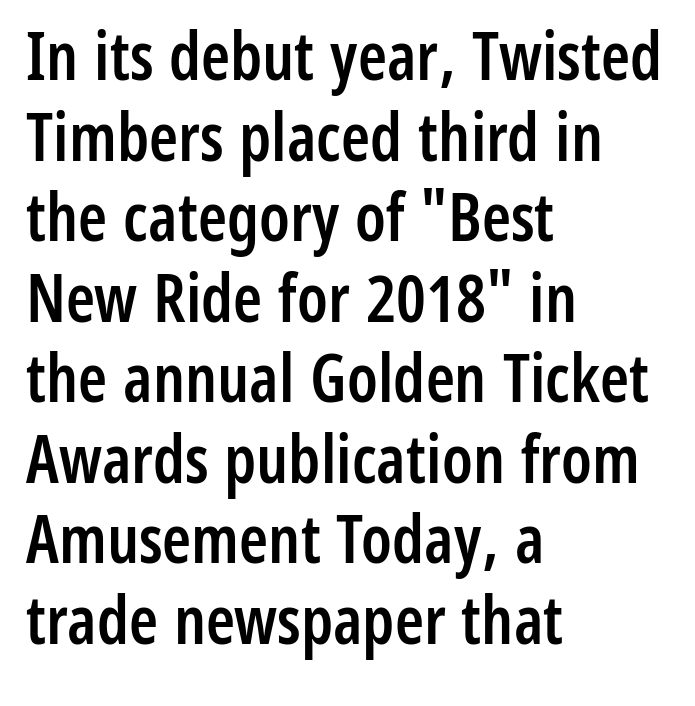
A roman cut, with each character standing at attention. Think of a printed novel: that variable character pitch is what you see here. Typeset ragged right — the left edge is the straight one. How are the letters spaced? Ordinarily, with no added tracking.
